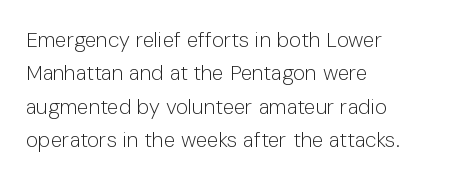
The image shows 21 px text type, upright; set left-aligned, normal line spacing (1.59x), normal letter spacing, not underlined.
